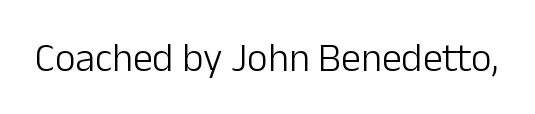
The image shows 40 px light sans-serif type, upright; set normal letter spacing, not underlined; low stroke contrast and a medium x-height.
